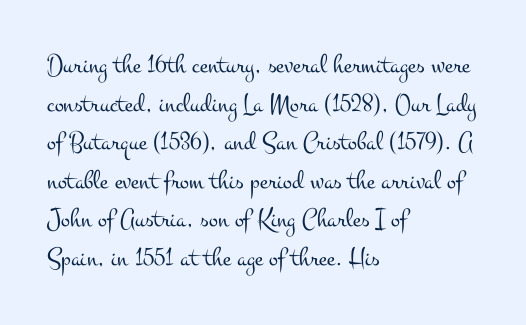
Q: Is the text bold? A: No.
Q: Is the text italic (slanted)? A: Yes.
Q: Is the text underlined? A: No.
Q: How is the paragraph aligned? A: Left-aligned.
Q: Is the spacing between letters normal or unusually wide? A: Normal.
Q: Is the spacing between lines tight, normal or loose? A: Normal.
